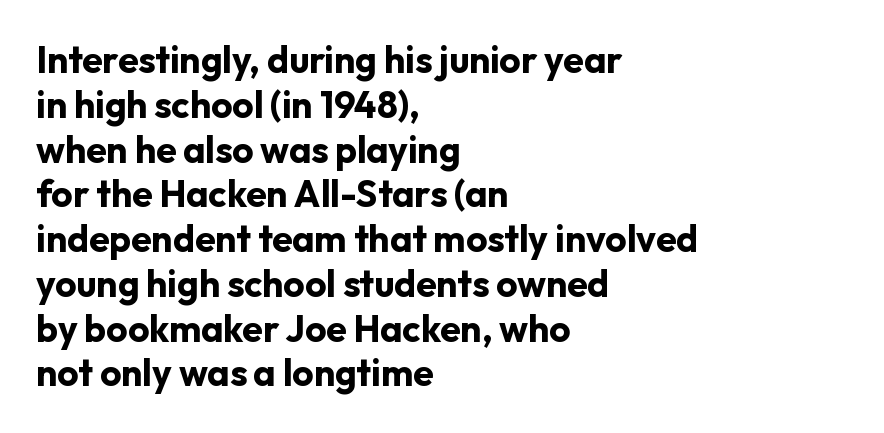
Q: Is the text bold? A: Yes.
Q: Is the text italic (slanted)? A: No, it is upright.
Q: Is the typeface a serif or a sans-serif typeface? A: Sans-serif.
Q: Is the text underlined? A: No.
Q: How is the paragraph aligned? A: Left-aligned.
Q: Is the spacing between letters normal or unusually wide? A: Normal.
Q: Width (condensed, normal, or wide)? A: Normal.
Q: Stroke contrast? A: Low.
Q: x-height? A: Medium.
Q: Monospaced? A: No.
